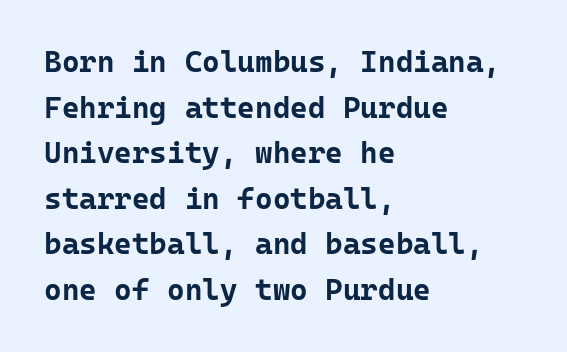
{"serif": "no", "italic": "no", "bold": "yes", "weight": "bold", "width": "normal", "stroke_contrast": "low", "x_height": "medium", "monospaced": "yes", "underline": "no", "align": "left", "line_spacing": "normal", "line_spacing_ratio": 1.52, "letter_spacing": "normal", "letter_spacing_em": 0.0, "glyph_px": 30}
